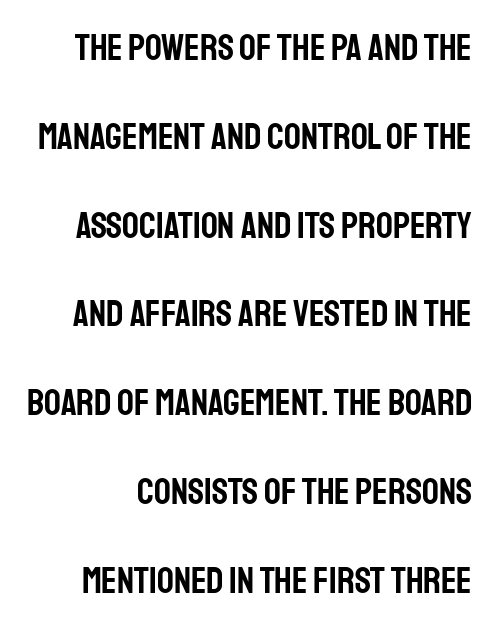
Q: Is the text italic (slanted)? A: No, it is upright.
Q: Is the typeface a serif or a sans-serif typeface? A: Sans-serif.
Q: Is the text underlined? A: No.
Q: Is the spacing between letters normal or unusually wide? A: Normal.
Q: Is the spacing between lines tight, normal or loose? A: Loose.
Q: Width (condensed, normal, or wide)? A: Condensed.
Q: Stroke contrast? A: Low.
Q: x-height? A: Large.
Q: Monospaced? A: No.
